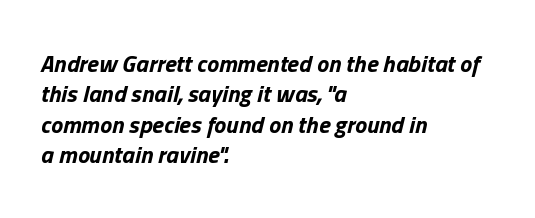
Q: Is the text bold? A: Yes.
Q: Is the text italic (slanted)? A: Yes, it leans right by about 13 degrees.
Q: Is the text underlined? A: No.
Q: How is the paragraph aligned? A: Left-aligned.
Q: Is the spacing between letters normal or unusually wide? A: Normal.
Q: Is the spacing between lines tight, normal or loose? A: Normal.
